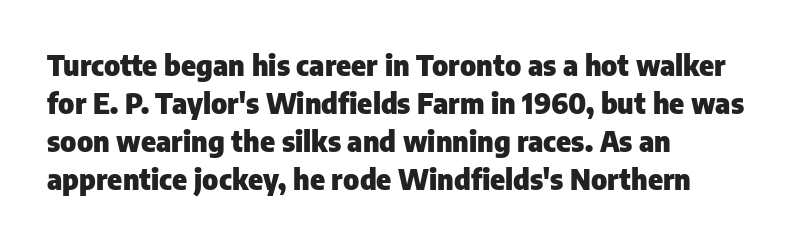
The image shows 28 px heavy sans-serif type, upright; set left-aligned, normal line spacing (1.36x), normal letter spacing, not underlined; low stroke contrast and a medium x-height.
